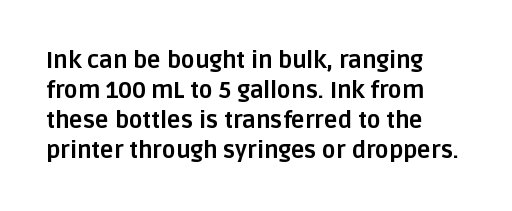
The image shows 23 px bold type, upright; set left-aligned, normal line spacing (1.3x), normal letter spacing, not underlined.
